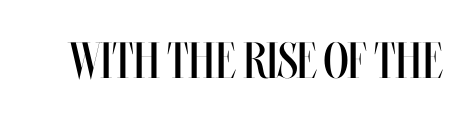
The image shows 51 px regular-weight, condensed type, upright; set normal letter spacing, not underlined; medium stroke contrast and a large x-height.
